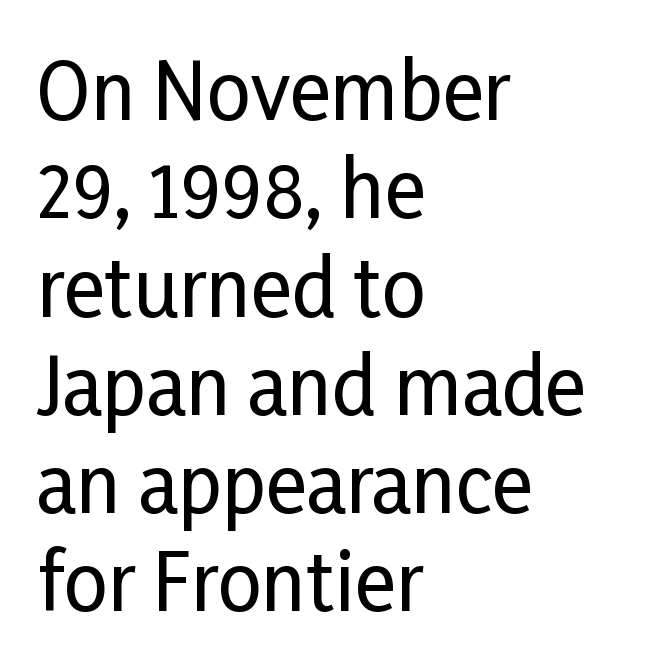
The image shows 78 px condensed sans-serif type, upright; set left-aligned, normal line spacing (1.26x), normal letter spacing, not underlined; low stroke contrast and a medium x-height.
